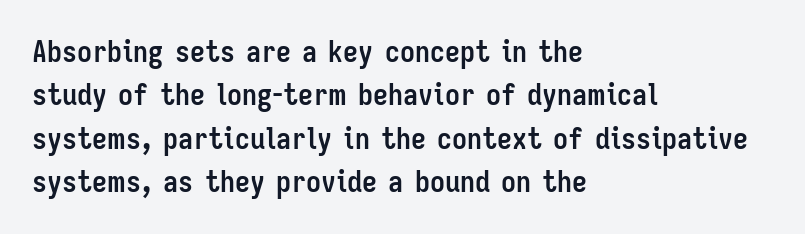
The text block is weighted toward the left margin, trailing off unevenly rightward. Letters rest on an invisible, unmarked baseline. In terms of letterspacing, this is plain default setting. Upright lettering throughout. This rendering employs a face without finishing strokes, i.e., a sans-serif. Regular leading.
